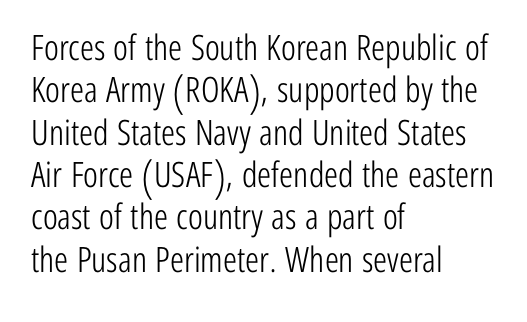
The image shows 35 px light, condensed sans-serif type, upright; set left-aligned, line spacing 1.21x, normal letter spacing, not underlined; low stroke contrast and a medium x-height.
